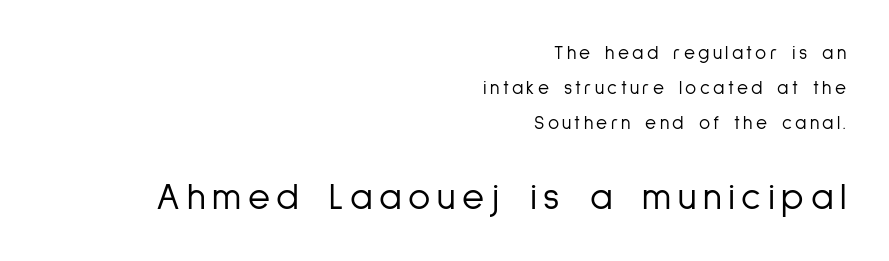
{"serif": "no", "italic": "no", "bold": "no", "weight": "light", "width": "condensed", "stroke_contrast": "low", "x_height": "medium", "monospaced": "no", "underline": "no", "align": "right", "line_spacing_ratio": 1.84, "larger_block": "second", "size_ratio": 2.0, "glyph_px": 38}
